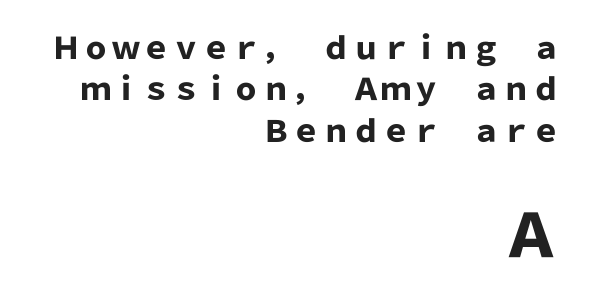
Interline gaps are of average width in this sample. Here the designer chose a conventional face with non-uniform glyph widths. Check the space under the baseline: it is left empty. Glyph-to-glyph distance matches everyday printed text. Type style note: lacks serifs.
